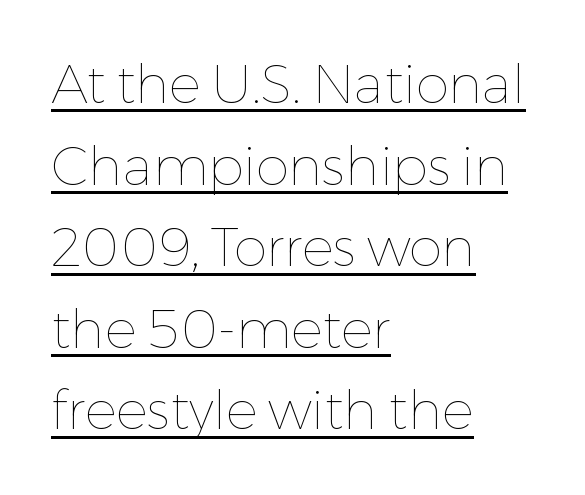
Q: Is the text bold? A: No.
Q: Is the text italic (slanted)? A: No, it is upright.
Q: Is the text underlined? A: Yes.
Q: How is the paragraph aligned? A: Left-aligned.
Q: Is the spacing between letters normal or unusually wide? A: Normal.
Q: Is the spacing between lines tight, normal or loose? A: Normal.
Q: Width (condensed, normal, or wide)? A: Normal.
Q: Stroke contrast? A: Low.
Q: x-height? A: Medium.
Q: Monospaced? A: No.
